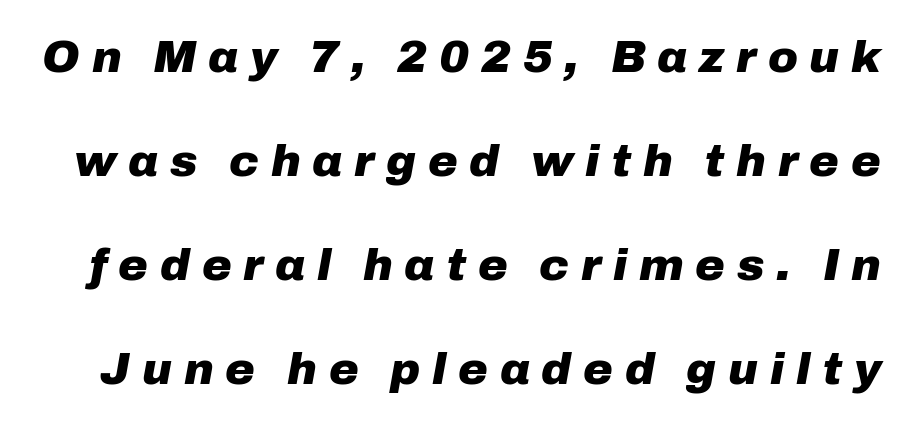
Rows of type keep a wide berth in the vertical direction. Spacing verdict: proportional, widths tailored to each character. Observe the lean: these are italic letterforms. The font is running at its bold setting. No word sits above an underline. Tracking value appears strongly positive — letters spread wide.
